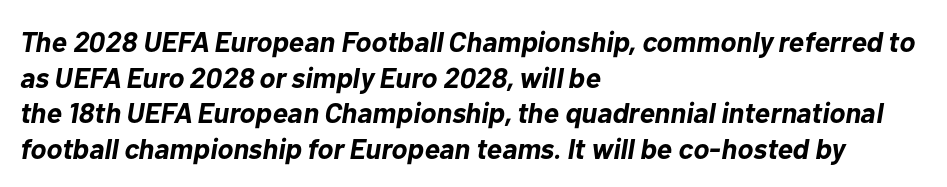
The specimen omits any rule beneath the text block's lines. Layout note: lines flush left. Character widths vary here, with narrow letters taking less room than wide ones. The rendering uses a bold face; every stroke is thick and dark.
